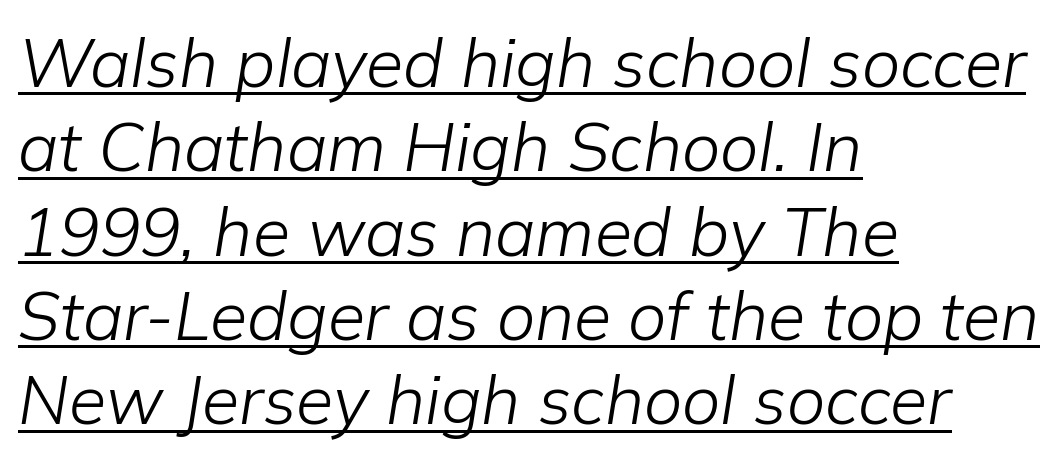
Q: Is the text bold? A: No.
Q: Is the text italic (slanted)? A: Yes, it leans right by about 9 degrees.
Q: Is the text underlined? A: Yes.
Q: How is the paragraph aligned? A: Left-aligned.
Q: Is the spacing between letters normal or unusually wide? A: Normal.
Q: Width (condensed, normal, or wide)? A: Normal.
Q: Stroke contrast? A: Low.
Q: x-height? A: Medium.
Q: Monospaced? A: No.
